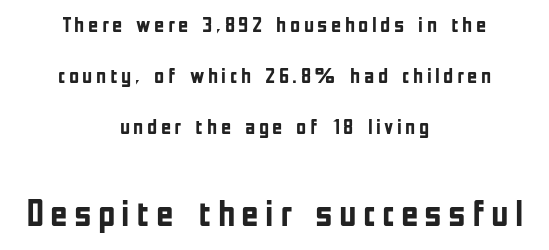
{"serif": "no", "italic": "no", "bold": "yes", "weight": "semibold", "width": "condensed", "stroke_contrast": "low", "x_height": "medium", "monospaced": "no", "underline": "no", "align": "center", "line_spacing": "loose", "line_spacing_ratio": 2.31, "larger_block": "second", "size_ratio": 1.73, "glyph_px": 38}
